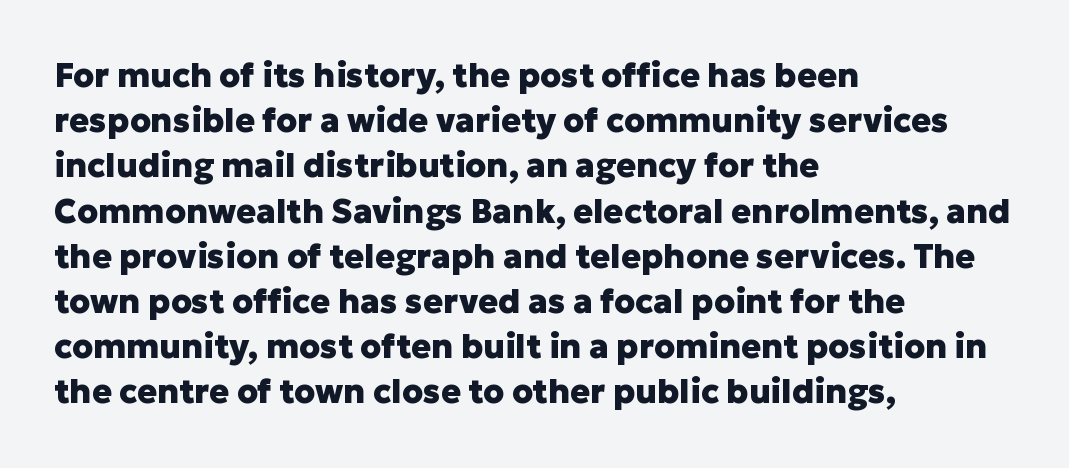
The horizontal fit of the characters is conventional and even. The line-height multiplier appears to be the usual default. Underline: absent. Spacing verdict: proportional, widths tailored to each character.
